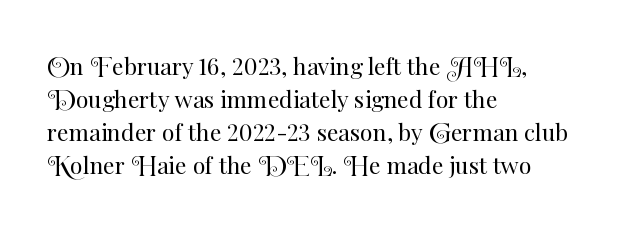
Honestly, the row spacing looks completely unremarkable. Caption: face not bold, strokes unweighted. Posture: vertical. This rendering features lettering with no underline. The setting favours the left margin, as ordinary paragraphs usually do.
